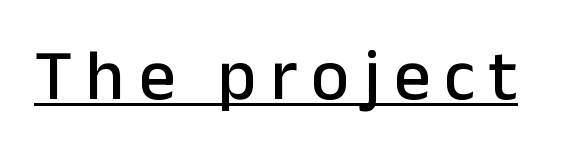
Quick note: not italic, upright. The glyphs in this specimen are sans serif. Check the space under the baseline: a stroke is drawn there. The rendering uses natural spacing where letterforms have individual widths.
